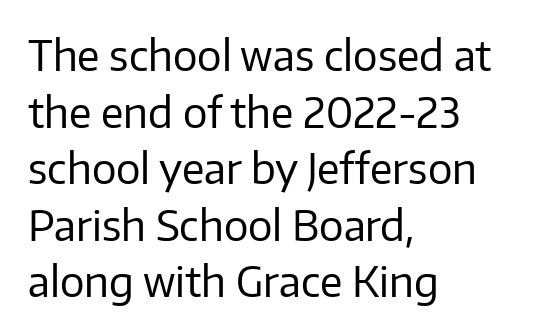
Q: Is the text bold? A: No.
Q: Is the text italic (slanted)? A: No, it is upright.
Q: Is the typeface a serif or a sans-serif typeface? A: Sans-serif.
Q: Is the text underlined? A: No.
Q: How is the paragraph aligned? A: Left-aligned.
Q: Is the spacing between letters normal or unusually wide? A: Normal.
Q: Is the spacing between lines tight, normal or loose? A: Normal.
Q: Width (condensed, normal, or wide)? A: Normal.
Q: Stroke contrast? A: Low.
Q: x-height? A: Medium.
Q: Monospaced? A: No.
